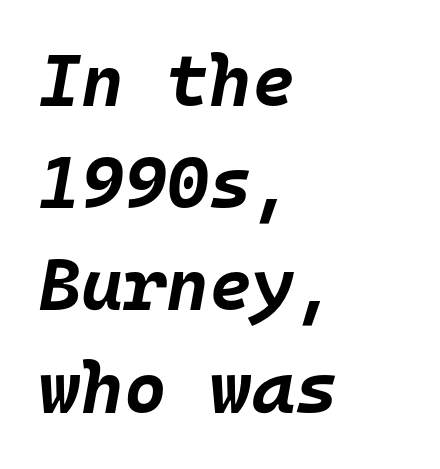
Q: Is the text bold? A: Yes.
Q: Is the text italic (slanted)? A: Yes, it leans right by about 10 degrees.
Q: Is the text underlined? A: No.
Q: How is the paragraph aligned? A: Left-aligned.
Q: Is the spacing between letters normal or unusually wide? A: Normal.
Q: Is the spacing between lines tight, normal or loose? A: Normal.
Q: Width (condensed, normal, or wide)? A: Normal.
Q: Stroke contrast? A: Low.
Q: x-height? A: Large.
Q: Monospaced? A: Yes.
